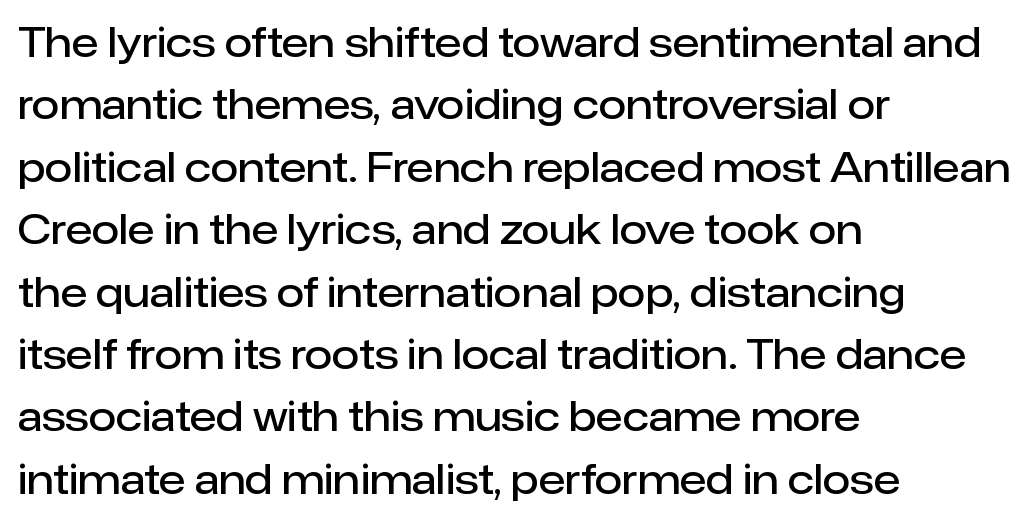
Q: Is the text bold? A: Semi-bold.
Q: Is the text italic (slanted)? A: No, it is upright.
Q: Is the typeface a serif or a sans-serif typeface? A: Sans-serif.
Q: Is the text underlined? A: No.
Q: How is the paragraph aligned? A: Left-aligned.
Q: Is the spacing between letters normal or unusually wide? A: Normal.
Q: Is the spacing between lines tight, normal or loose? A: Normal.
Q: Width (condensed, normal, or wide)? A: Normal.
Q: Stroke contrast? A: Low.
Q: x-height? A: Medium.
Q: Monospaced? A: No.
